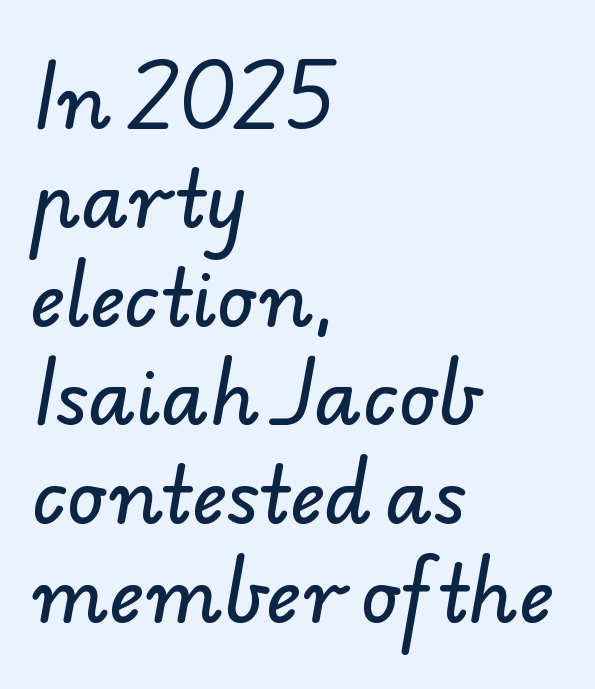
Reading down the block, your eye returns to a fixed left position each line. The tracking reads as untouched default to a designer's eye. A typesetter would label this face a sans. Each new line begins a customary step beneath the previous one. Looks like regular typesetting: each glyph gets only the width it needs.
